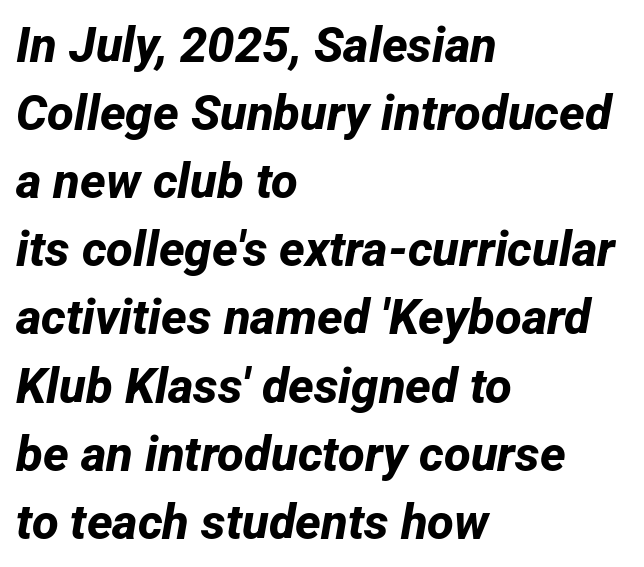
Q: Is the text bold? A: Yes.
Q: Is the typeface a serif or a sans-serif typeface? A: Sans-serif.
Q: Is the text underlined? A: No.
Q: How is the paragraph aligned? A: Left-aligned.
Q: Is the spacing between letters normal or unusually wide? A: Normal.
Q: Is the spacing between lines tight, normal or loose? A: Normal.
Q: Width (condensed, normal, or wide)? A: Normal.
Q: Stroke contrast? A: Low.
Q: x-height? A: Medium.
Q: Monospaced? A: No.
